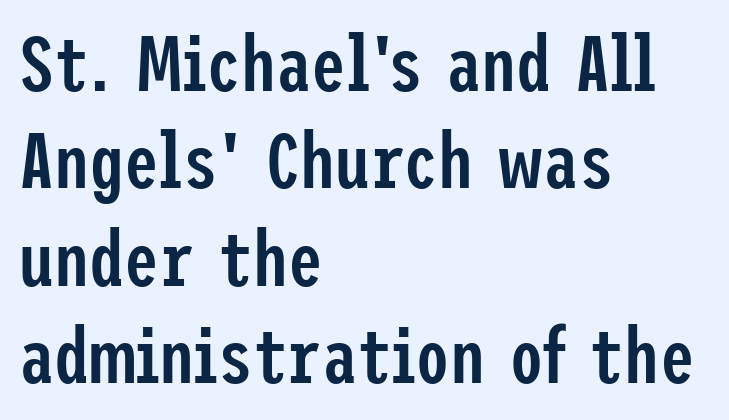
The image shows 78 px semibold, condensed sans-serif type, upright; set left-aligned, normal line spacing (1.25x), normal letter spacing, not underlined; low stroke contrast and a medium x-height.
